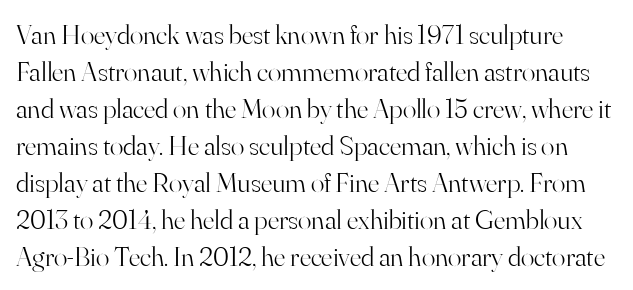
The image shows 28 px light serif type, upright; set normal line spacing (1.32x), normal letter spacing, not underlined; high stroke contrast and a small x-height.
